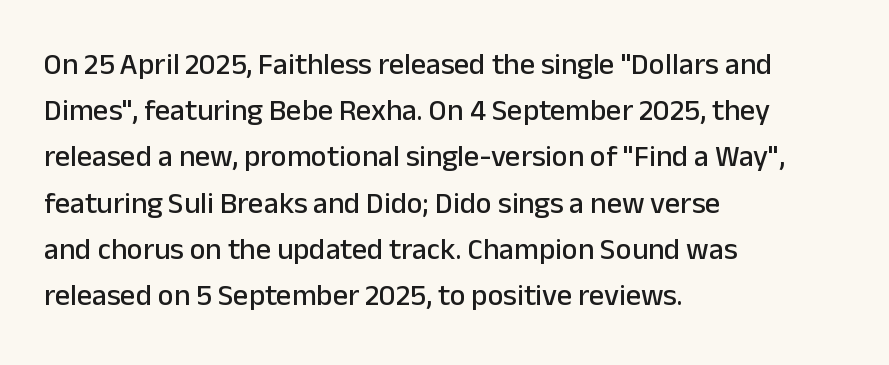
Q: Is the text italic (slanted)? A: No, it is upright.
Q: Is the typeface a serif or a sans-serif typeface? A: Sans-serif.
Q: Is the text underlined? A: No.
Q: How is the paragraph aligned? A: Left-aligned.
Q: Is the spacing between letters normal or unusually wide? A: Normal.
Q: Is the spacing between lines tight, normal or loose? A: Normal.
Q: Width (condensed, normal, or wide)? A: Normal.
Q: Stroke contrast? A: Low.
Q: x-height? A: Medium.
Q: Monospaced? A: No.
